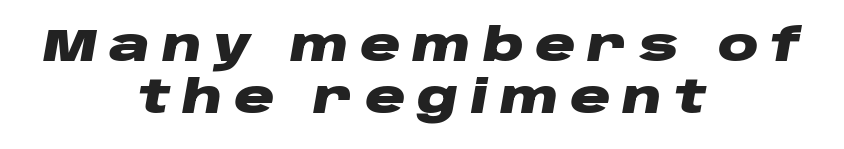
Students, observe: this is what under-led, compact text looks like. These lines are centered, leaving both edges ragged. What stands out about the letter spacing? Its width — letters are far apart. Is this a fixed-width face? No — the glyphs have proportional, varying widths. Compared with an ordinary text face, these strokes are far heavier — a full bold.
